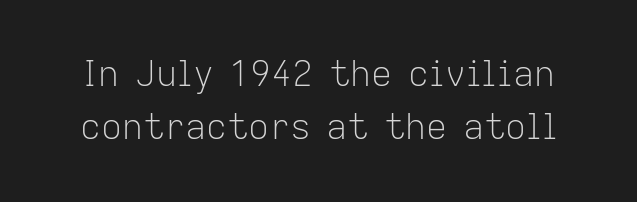
Q: Is the text bold? A: No.
Q: Is the text italic (slanted)? A: No, it is upright.
Q: Is the typeface a serif or a sans-serif typeface? A: Sans-serif.
Q: Is the text underlined? A: No.
Q: Is the spacing between letters normal or unusually wide? A: Normal.
Q: Is the spacing between lines tight, normal or loose? A: Normal.
Q: Width (condensed, normal, or wide)? A: Normal.
Q: Stroke contrast? A: Low.
Q: x-height? A: Medium.
Q: Monospaced? A: No.
